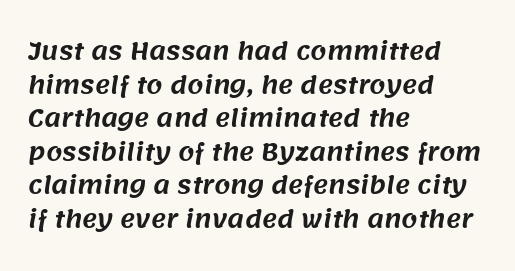
Q: Is the text underlined? A: No.
Q: How is the paragraph aligned? A: Left-aligned.
Q: Is the spacing between letters normal or unusually wide? A: Normal.
Q: Is the spacing between lines tight, normal or loose? A: Normal.
